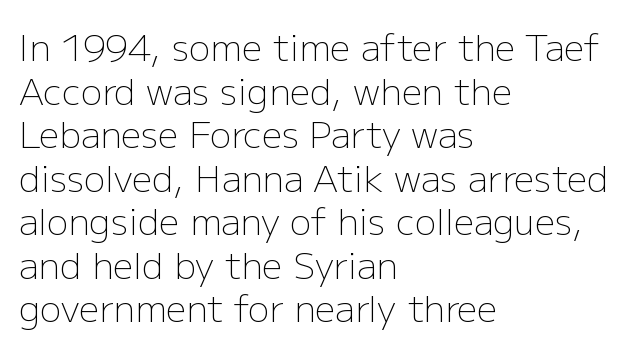
Q: Is the text bold? A: No.
Q: Is the text italic (slanted)? A: No, it is upright.
Q: Is the typeface a serif or a sans-serif typeface? A: Sans-serif.
Q: Is the text underlined? A: No.
Q: How is the paragraph aligned? A: Left-aligned.
Q: Is the spacing between letters normal or unusually wide? A: Normal.
Q: Width (condensed, normal, or wide)? A: Normal.
Q: Stroke contrast? A: Low.
Q: x-height? A: Medium.
Q: Monospaced? A: No.
